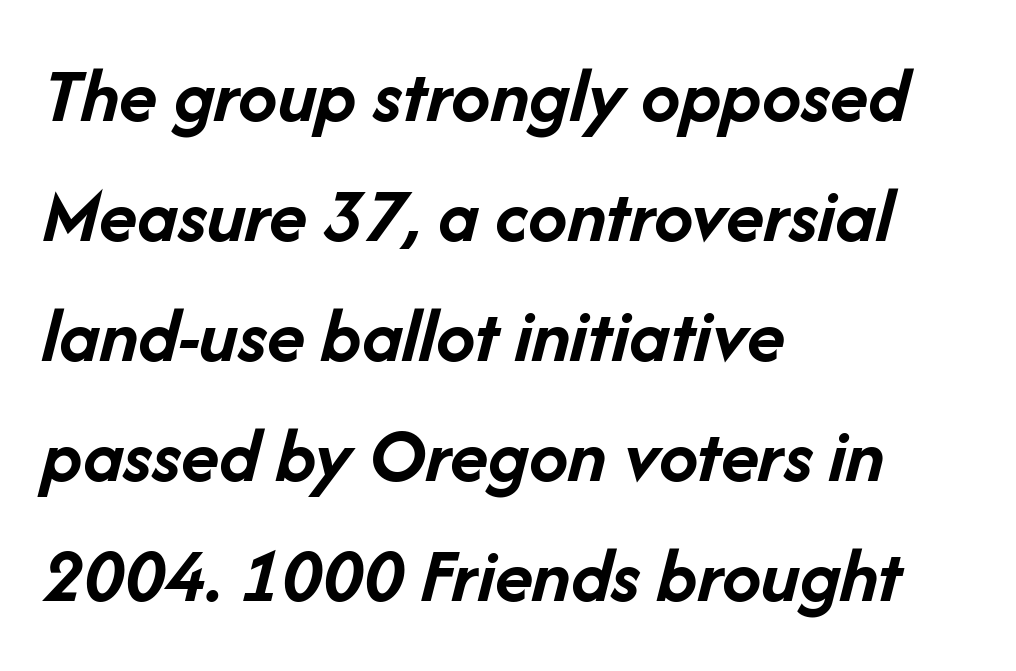
The image shows 79 px semibold type, italic (leaning right); set left-aligned, normal line spacing (1.52x), normal letter spacing, not underlined; low stroke contrast and a medium x-height.
